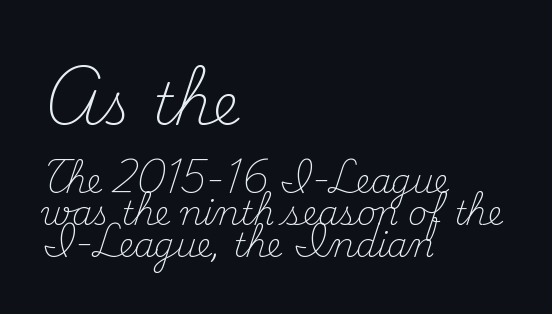
{"serif": "yes", "bold": "no", "weight": "light", "width": "normal", "stroke_contrast": "medium", "x_height": "small", "monospaced": "no", "underline": "no", "align": "left", "line_spacing": "tight", "line_spacing_ratio": 0.97, "letter_spacing": "normal", "letter_spacing_em": 0.0, "larger_block": "first", "size_ratio": 1.76, "glyph_px": 58}
